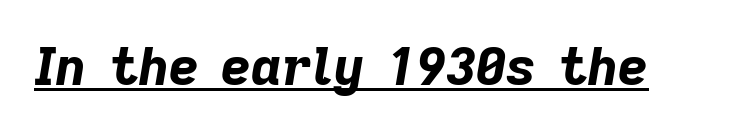
{"italic": "yes", "lean": "right", "slant_degrees": 9, "bold": "yes", "weight": "bold", "width": "normal", "stroke_contrast": "low", "x_height": "medium", "monospaced": "no", "underline": "yes", "letter_spacing": "normal", "letter_spacing_em": 0.0, "glyph_px": 52}
